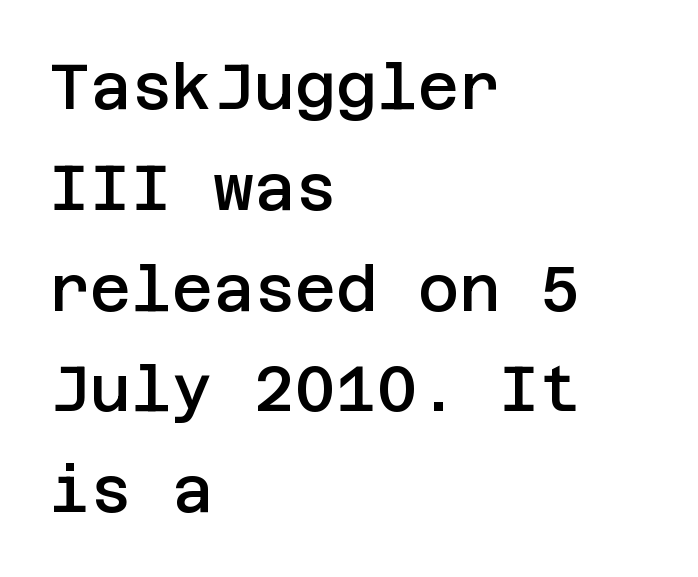
Check the space under the baseline: it is left empty. Stroke terminals: plain, sans-serif. Tall strokes in this sample are plumb rather than angled. This block has exactly the height ordinary leading produces. Words appear dense and cohesive because spacing is normal.
